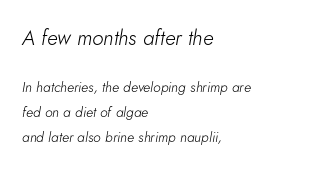
The image shows 21 px text type, italic (leaning right); set left-aligned, line spacing 1.8x, normal letter spacing, not underlined; the first (top) block is 1.5x larger.
